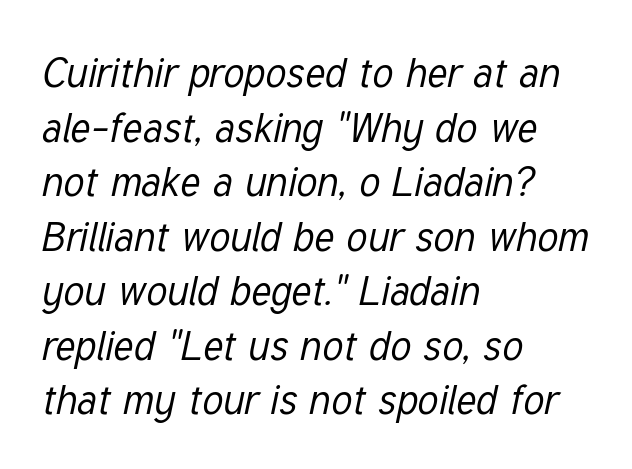
Tall strokes in this sample are angled rather than plumb. No word sits above an underline. Line beginnings align vertically; line endings do not. These lines are rendered in a variable-pitch font.
